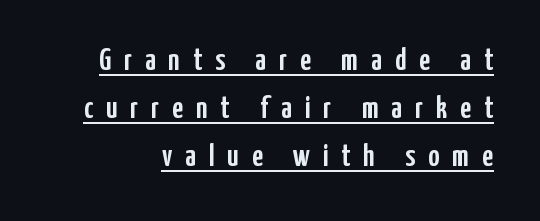
{"serif": "no", "italic": "no", "width": "condensed", "stroke_contrast": "low", "x_height": "medium", "monospaced": "no", "underline": "yes", "line_spacing": "normal", "line_spacing_ratio": 1.55, "letter_spacing": "wide", "letter_spacing_em": 0.42, "glyph_px": 31}
